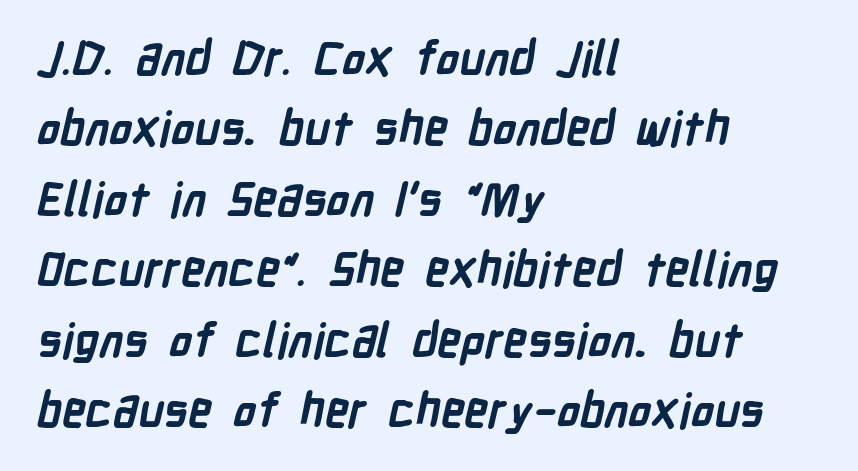
The image shows 47 px semibold, condensed sans-serif type; set left-aligned, normal line spacing (1.5x), normal letter spacing, not underlined; low stroke contrast and a medium x-height.
